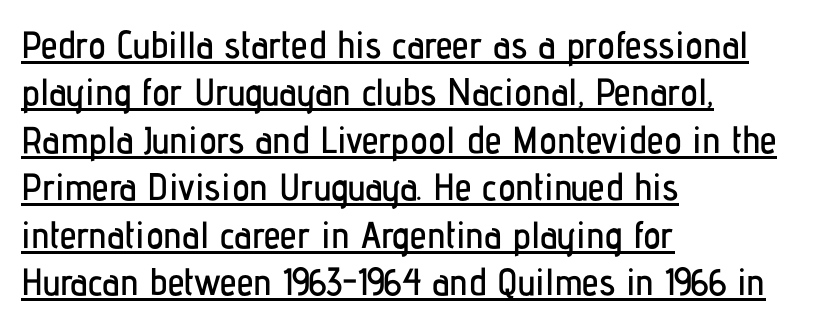
The image shows 38 px condensed sans-serif type, upright; set left-aligned, normal line spacing (1.25x), normal letter spacing, underlined; low stroke contrast and a medium x-height.
